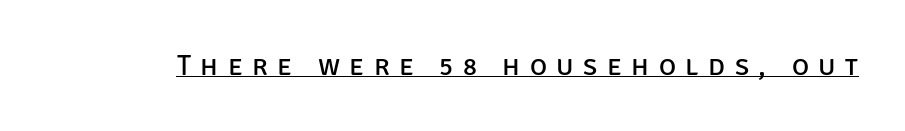
The image shows 29 px regular-weight sans-serif type, upright; set unusually wide letter spacing (+0.33 em), underlined; low stroke contrast and a large x-height.
